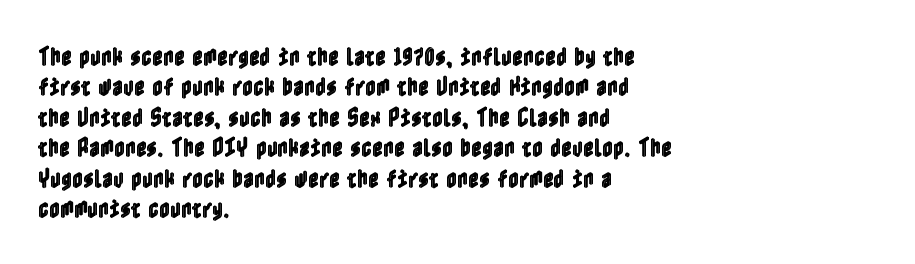
The image shows 21 px text type, upright; set left-aligned, normal line spacing (1.45x), normal letter spacing, not underlined.
